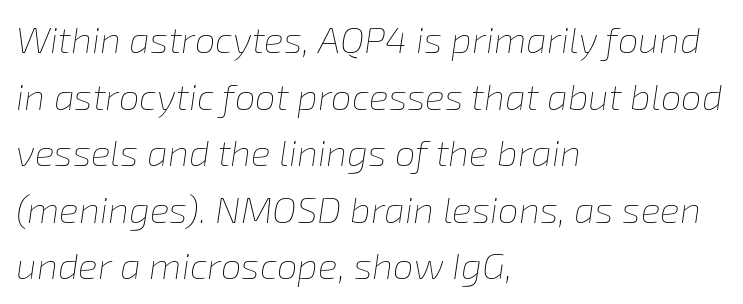
{"italic": "yes", "lean": "right", "slant_degrees": 8, "bold": "no", "weight": "thin", "width": "normal", "stroke_contrast": "low", "x_height": "medium", "monospaced": "no", "underline": "no", "align": "left", "line_spacing": "normal", "line_spacing_ratio": 1.53, "letter_spacing": "normal", "letter_spacing_em": 0.0, "glyph_px": 37}
